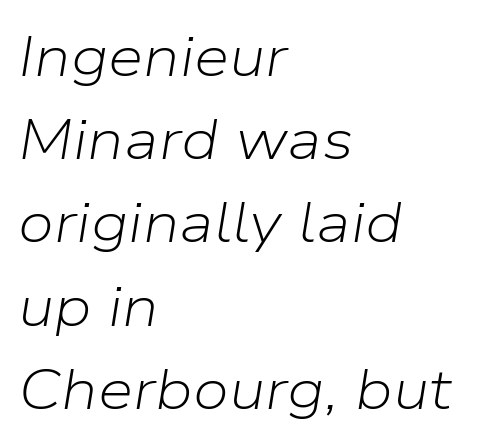
The image shows 57 px light type, italic (leaning right); set left-aligned, normal line spacing (1.46x), normal letter spacing, not underlined; low stroke contrast and a medium x-height.
